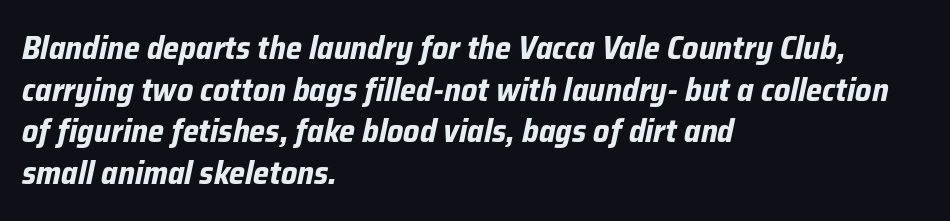
Q: Is the text bold? A: Yes.
Q: Is the text italic (slanted)? A: Yes, it leans right by about 12 degrees.
Q: Is the text underlined? A: No.
Q: How is the paragraph aligned? A: Left-aligned.
Q: Is the spacing between letters normal or unusually wide? A: Normal.
Q: Is the spacing between lines tight, normal or loose? A: Normal.
Q: Width (condensed, normal, or wide)? A: Normal.
Q: Stroke contrast? A: Low.
Q: x-height? A: Medium.
Q: Monospaced? A: No.
